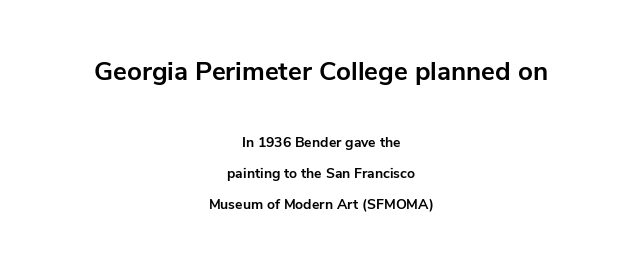
{"italic": "no", "bold": "yes", "underline": "no", "align": "center", "line_spacing": "loose", "line_spacing_ratio": 2.22, "letter_spacing": "normal", "letter_spacing_em": 0.0, "larger_block": "first", "size_ratio": 1.86, "glyph_px": 26}
